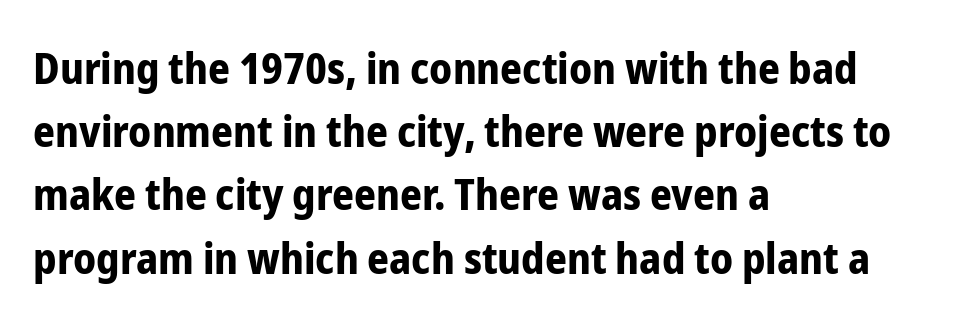
The image shows 43 px bold, condensed sans-serif type, upright; set left-aligned, normal line spacing (1.47x), normal letter spacing, not underlined; low stroke contrast and a medium x-height.
